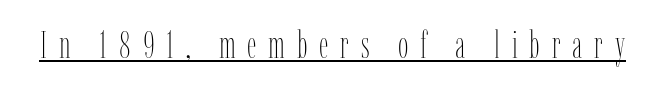
A continuous stroke trails under the words, as in a hyperlink. The passage shown is typed in a proportional face where columns would drift. The lettering holds an erect, upright posture throughout. Letters have the restrained weight of plain body copy at most. This rendering widens character spacing well past its baseline value.
